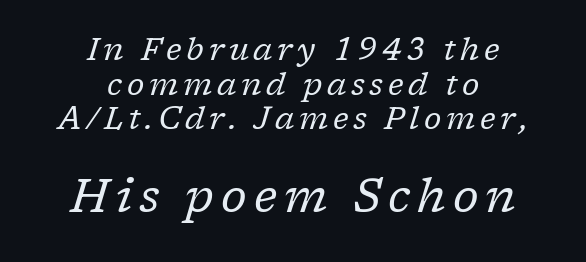
Q: Is the text bold? A: No.
Q: Is the text italic (slanted)? A: Yes, it leans right by about 17 degrees.
Q: Is the typeface a serif or a sans-serif typeface? A: Serif.
Q: Is the text underlined? A: No.
Q: How is the paragraph aligned? A: Centered.
Q: Is the spacing between lines tight, normal or loose? A: Tight.
Q: Which block of text is set in a larger size, the first (top) or the second (bottom)? A: The second (bottom) one.
Q: Width (condensed, normal, or wide)? A: Normal.
Q: Stroke contrast? A: Low.
Q: x-height? A: Medium.
Q: Monospaced? A: No.
